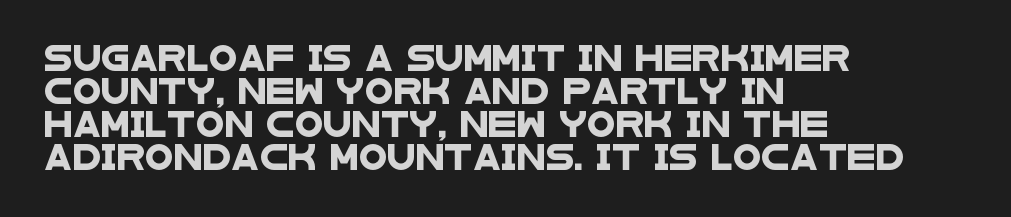
Q: Is the text underlined? A: No.
Q: How is the paragraph aligned? A: Left-aligned.
Q: Is the spacing between letters normal or unusually wide? A: Normal.
Q: Is the spacing between lines tight, normal or loose? A: Normal.
